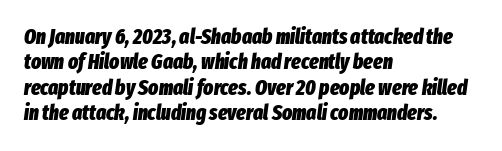
The image shows 21 px bold type, italic (leaning right); set left-aligned, line spacing 1.21x, normal letter spacing, not underlined.
